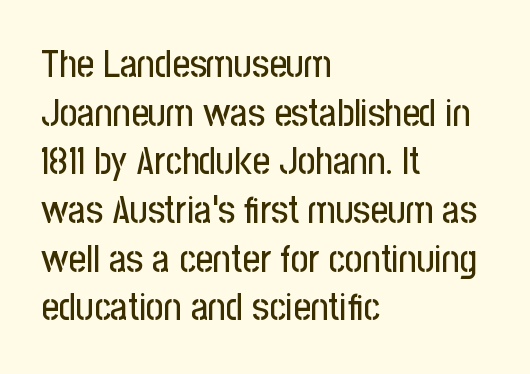
The image shows 38 px condensed sans-serif type, upright; set left-aligned, normal line spacing (1.28x), normal letter spacing, not underlined; low stroke contrast and a medium x-height.
